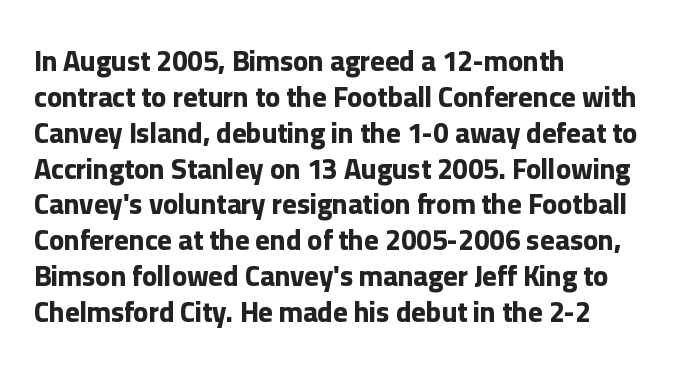
Q: Is the text bold? A: Yes.
Q: Is the text italic (slanted)? A: No, it is upright.
Q: Is the typeface a serif or a sans-serif typeface? A: Sans-serif.
Q: Is the text underlined? A: No.
Q: How is the paragraph aligned? A: Left-aligned.
Q: Is the spacing between letters normal or unusually wide? A: Normal.
Q: Is the spacing between lines tight, normal or loose? A: Normal.
Q: Width (condensed, normal, or wide)? A: Normal.
Q: Stroke contrast? A: Low.
Q: x-height? A: Medium.
Q: Monospaced? A: No.
